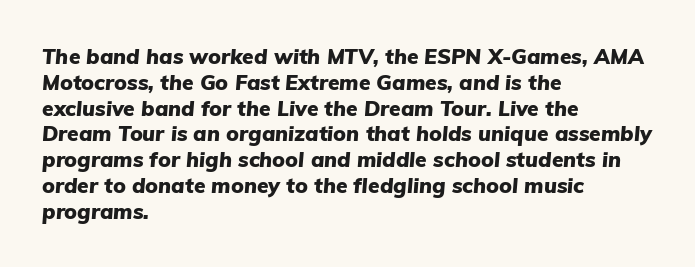
{"italic": "yes", "lean": "right", "slant_degrees": 5, "bold": "yes", "underline": "no", "align": "left", "line_spacing_ratio": 1.23, "letter_spacing": "normal", "letter_spacing_em": 0.0, "glyph_px": 21}
